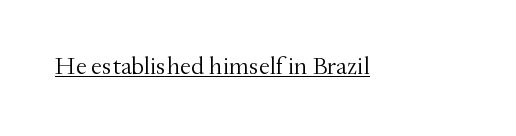
Q: Is the text bold? A: No.
Q: Is the text italic (slanted)? A: No, it is upright.
Q: Is the text underlined? A: Yes.
Q: Is the spacing between letters normal or unusually wide? A: Normal.
